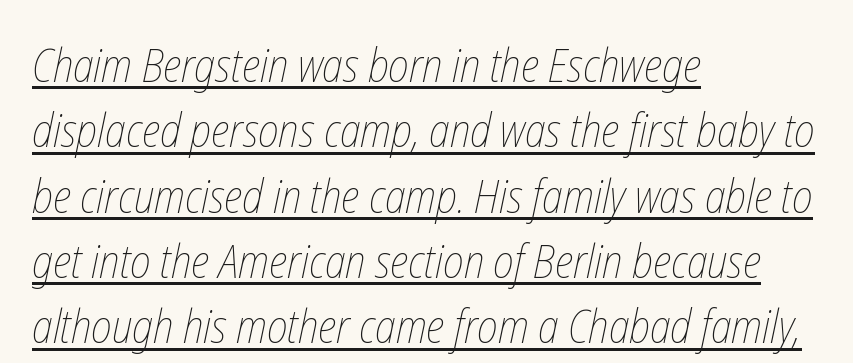
Q: Is the text bold? A: No.
Q: Is the text underlined? A: Yes.
Q: How is the paragraph aligned? A: Left-aligned.
Q: Is the spacing between letters normal or unusually wide? A: Normal.
Q: Is the spacing between lines tight, normal or loose? A: Normal.
Q: Width (condensed, normal, or wide)? A: Condensed.
Q: Stroke contrast? A: Low.
Q: x-height? A: Medium.
Q: Monospaced? A: No.
